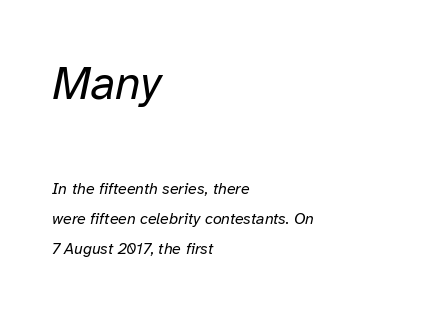
Leftover space on each line is placed entirely after the last word. The face used here is rendered with its standard letterfit. This layout puts the oversized block above and the modest block below. Bold? No — there's no thickening of the strokes. A typesetter would call this proportional, since set widths differ per character.
